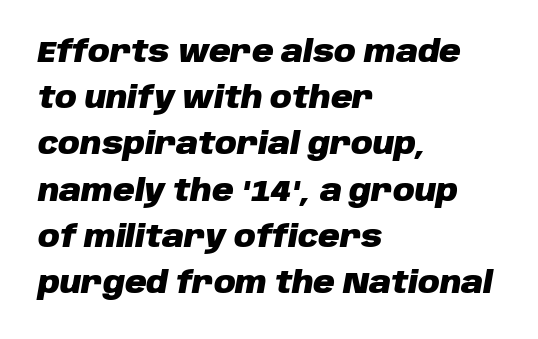
Q: Is the text bold? A: Yes.
Q: Is the text italic (slanted)? A: Yes, it leans right by about 10 degrees.
Q: Is the text underlined? A: No.
Q: How is the paragraph aligned? A: Left-aligned.
Q: Is the spacing between letters normal or unusually wide? A: Normal.
Q: Is the spacing between lines tight, normal or loose? A: Normal.
Q: Width (condensed, normal, or wide)? A: Normal.
Q: Stroke contrast? A: Low.
Q: x-height? A: Large.
Q: Monospaced? A: No.
